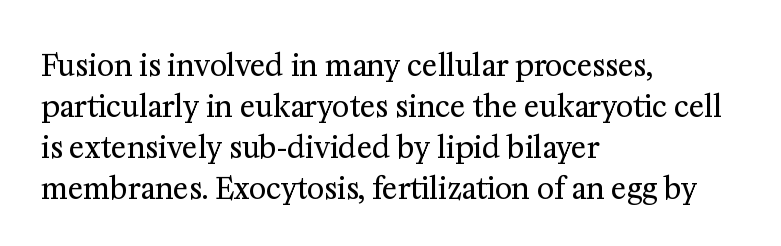
Proportional: the letters do not fall into vertical columns. The weight tops out at a normal text grade. Check the space under the baseline: it is left empty. This is serif lettering, the kind often seen in printed books.
